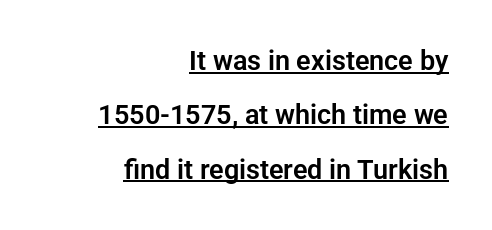
The axis of the letterforms is exactly vertical. Nothing unusual about the tracking: characters are spaced as the font intends. Underlining? Definitely there. Line endings align vertically; line beginnings do not. Leading: increased.
